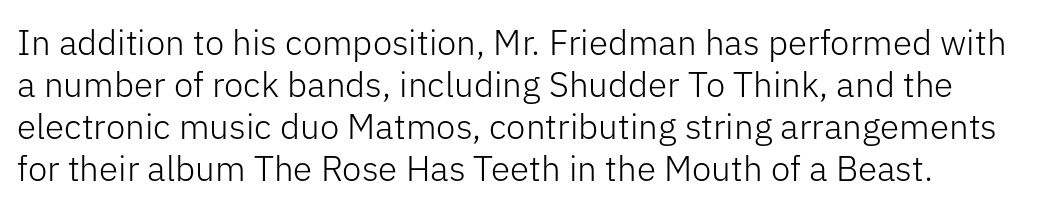
{"serif": "no", "italic": "no", "bold": "no", "weight": "light", "width": "normal", "stroke_contrast": "low", "x_height": "medium", "monospaced": "no", "underline": "no", "line_spacing_ratio": 1.2, "letter_spacing": "normal", "letter_spacing_em": 0.0, "glyph_px": 35}
